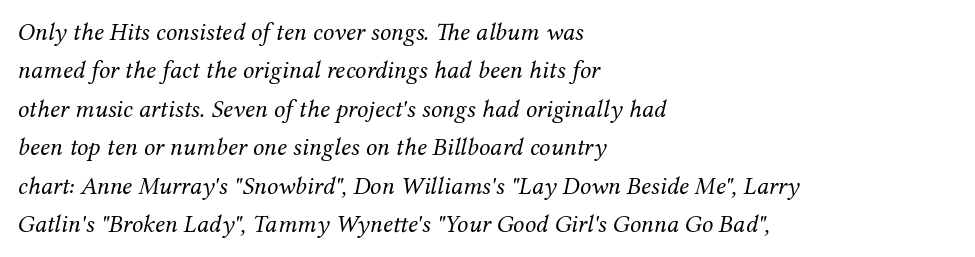
Characters follow at the spacing the type designer built in. The ragged edge is on the right, which tells us the setting is flush left. Beneath every word, the page is bare. Leading matches the norm, producing a regular column. Is the type slanted? Yes — the strokes lean at a clear angle. Weight class: somewhere from thin through regular.
